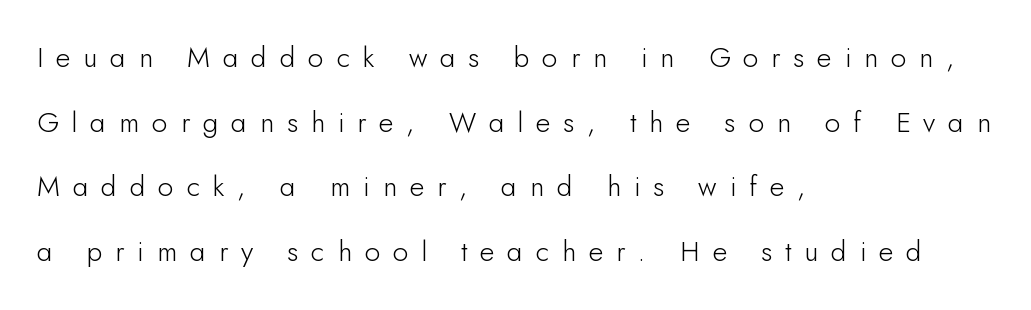
Ascenders rise straight up at ninety degrees. Just letters on the line, the space beneath them empty. Stems and bowls with no extra thickness — not bold. Regarding serifs, this sample does without them.
